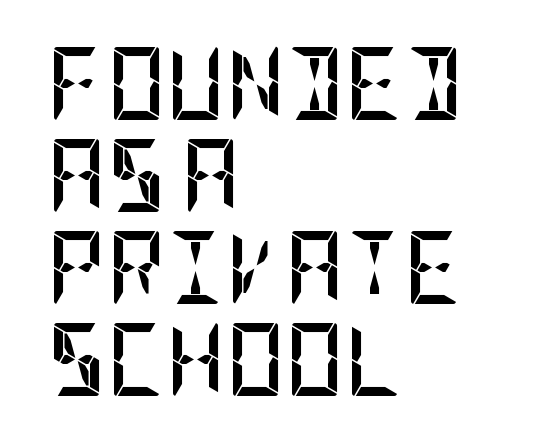
Q: Is the text bold? A: Yes.
Q: Is the text italic (slanted)? A: No, it is upright.
Q: Is the typeface a serif or a sans-serif typeface? A: Sans-serif.
Q: Is the text underlined? A: No.
Q: How is the paragraph aligned? A: Left-aligned.
Q: Is the spacing between letters normal or unusually wide? A: Normal.
Q: Is the spacing between lines tight, normal or loose? A: Normal.
Q: Width (condensed, normal, or wide)? A: Condensed.
Q: Stroke contrast? A: Low.
Q: x-height? A: Large.
